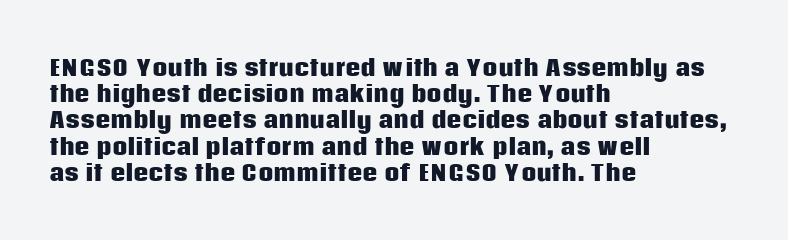
Does the weight exceed regular? Yes, all the way to bold. A typesetter would mark this as roman, not italic. The glyphs are unaccompanied by any horizontal stroke below them. Interline gaps are of average width in this sample. The horizontal fit of the characters is conventional and even.
